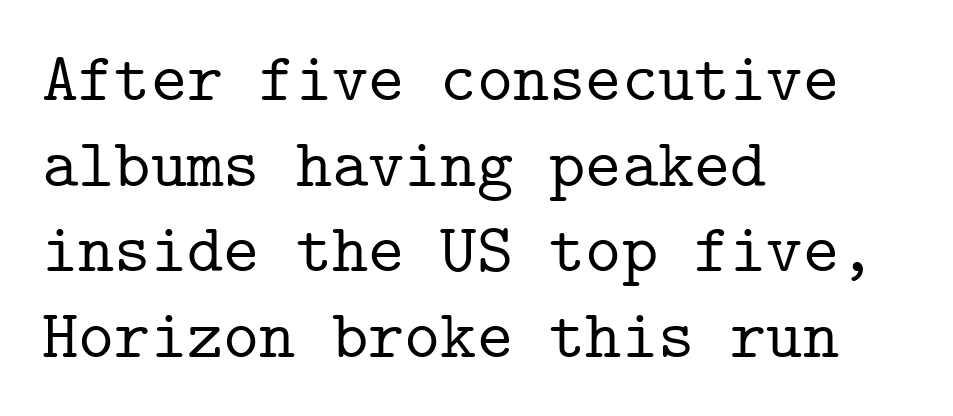
The image shows 69 px serif type, upright, monospaced; set left-aligned, line spacing 1.24x, normal letter spacing, not underlined; low stroke contrast and a medium x-height.
